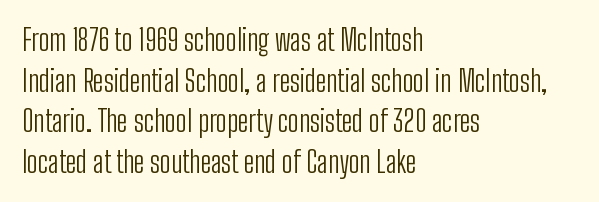
The image shows 29 px light, condensed sans-serif type, upright; set left-aligned, normal line spacing (1.4x), normal letter spacing, not underlined; low stroke contrast and a medium x-height.
